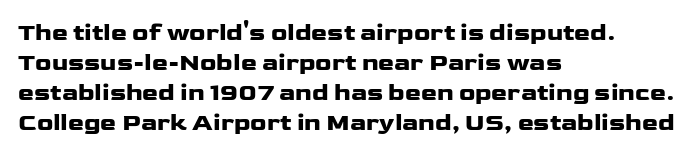
Q: Is the text bold? A: Yes.
Q: Is the text italic (slanted)? A: No, it is upright.
Q: Is the text underlined? A: No.
Q: How is the paragraph aligned? A: Left-aligned.
Q: Is the spacing between letters normal or unusually wide? A: Normal.
Q: Is the spacing between lines tight, normal or loose? A: Normal.
